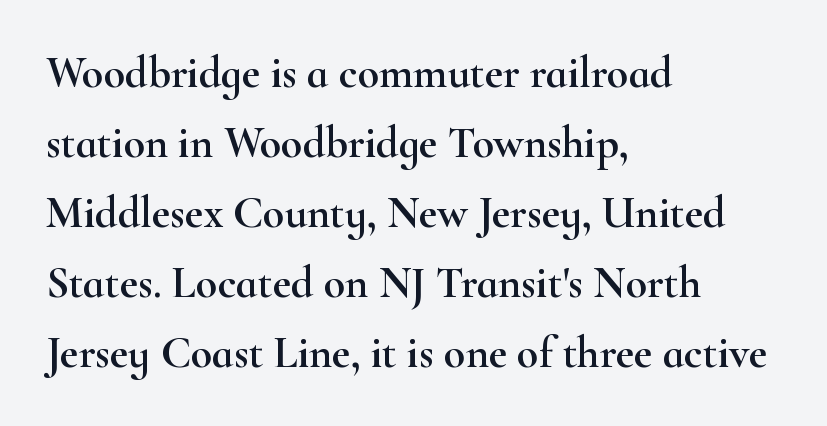
{"serif": "yes", "italic": "no", "width": "wide", "stroke_contrast": "high", "x_height": "small", "monospaced": "no", "underline": "no", "align": "left", "line_spacing": "normal", "line_spacing_ratio": 1.59, "letter_spacing": "normal", "letter_spacing_em": 0.0, "glyph_px": 44}
